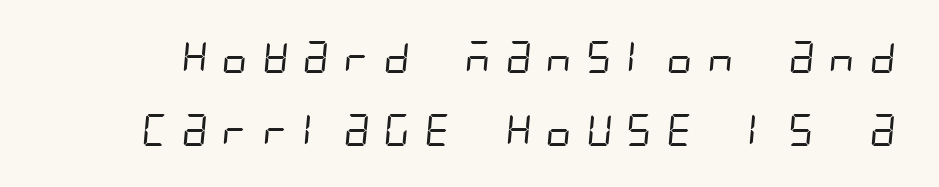
Here the glyphs are tracked loosely, breaking word shapes into spaced letters. Each letter's strokes conclude bluntly, with no projecting serifs. What's the leading like? Stretched, with rows far apart. Letters have the restrained weight of plain body copy at most. Unmarked baselines from the first word to the last.
